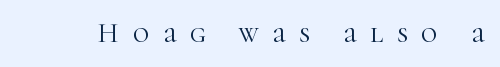
Old-style or modern, the face here clearly has serifs. Posture: straight, roman, zero tilt. Just letters on the line, the space beneath them empty. Think of a printed novel: that variable character pitch is what you see here.
